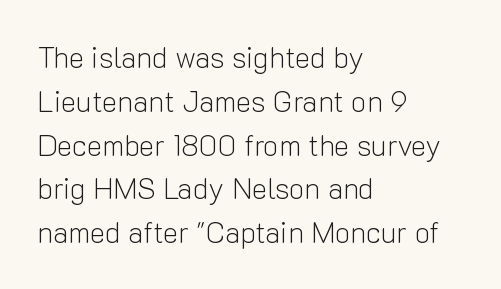
{"serif": "no", "italic": "no", "bold": "no", "weight": "light", "width": "normal", "stroke_contrast": "low", "x_height": "medium", "monospaced": "no", "underline": "no", "align": "left", "line_spacing": "normal", "line_spacing_ratio": 1.51, "letter_spacing": "normal", "letter_spacing_em": 0.0, "glyph_px": 29}
